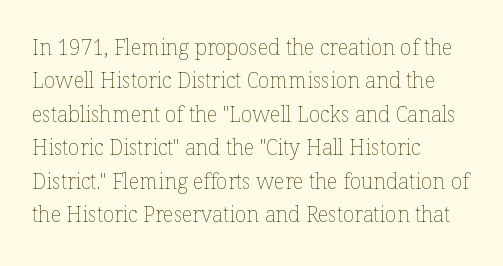
Q: Is the text bold? A: No.
Q: Is the text italic (slanted)? A: No, it is upright.
Q: Is the text underlined? A: No.
Q: How is the paragraph aligned? A: Left-aligned.
Q: Is the spacing between letters normal or unusually wide? A: Normal.
Q: Is the spacing between lines tight, normal or loose? A: Normal.
